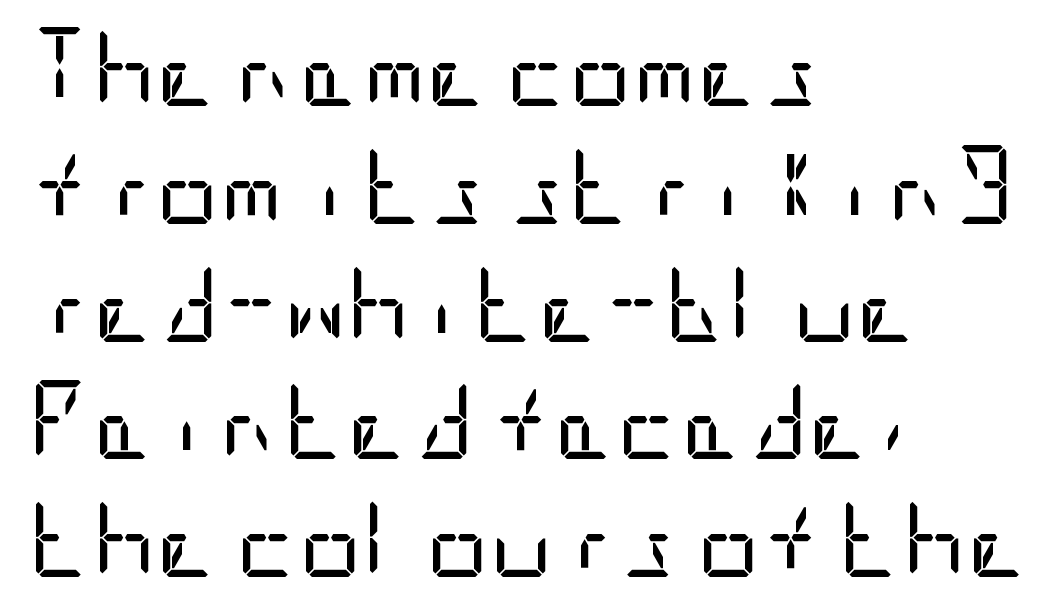
The image shows 78 px regular-weight, condensed sans-serif type, upright; set left-aligned, normal line spacing (1.51x), normal letter spacing, not underlined; low stroke contrast and a large x-height.
